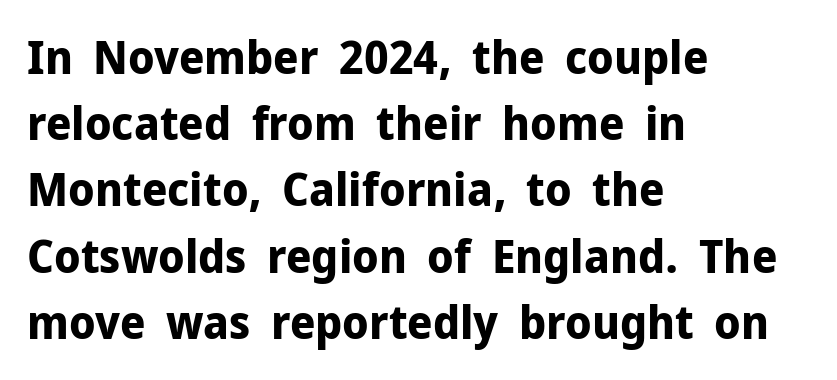
The image shows 46 px bold sans-serif type, upright; set left-aligned, normal line spacing (1.44x), normal letter spacing, not underlined; low stroke contrast and a medium x-height.
